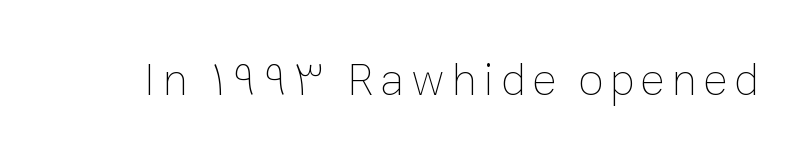
This rendering features lettering with no underline. Is this a fixed-width face? No — the glyphs have proportional, varying widths. Vertical stems look standard width or narrower in stroke. Tall strokes in this sample are plumb rather than angled.
